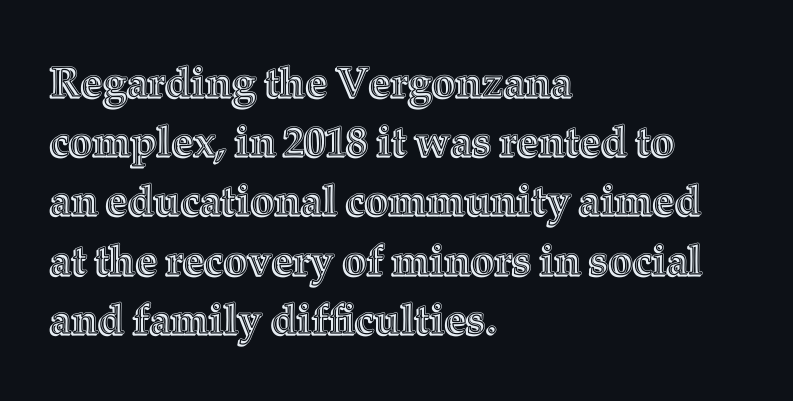
{"italic": "no", "width": "normal", "x_height": "medium", "monospaced": "no", "underline": "no", "align": "left", "line_spacing": "normal", "line_spacing_ratio": 1.41, "letter_spacing": "normal", "letter_spacing_em": 0.0, "glyph_px": 42}
